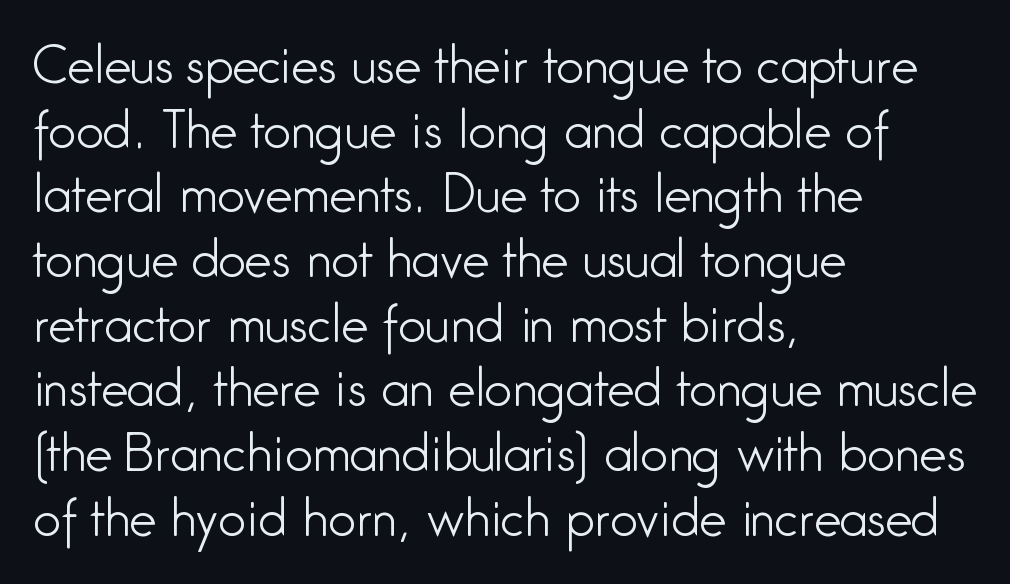
The compositor pushed each line to the left boundary. The specimen omits any rule beneath the text block's lines. The letters carry no serifs — their stems end cleanly without finishing strokes. The cut favours lightness, reaching ordinary text weight at its darkest. These lines are rendered in a variable-pitch font. These lines keep a tight, regular rhythm from letter to letter.
